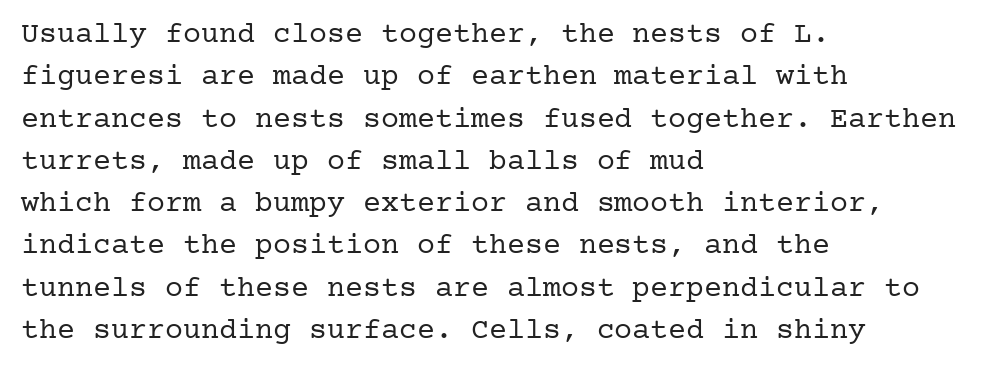
Q: Is the text bold? A: No.
Q: Is the text italic (slanted)? A: No, it is upright.
Q: Is the typeface a serif or a sans-serif typeface? A: Serif.
Q: Is the text underlined? A: No.
Q: How is the paragraph aligned? A: Left-aligned.
Q: Is the spacing between letters normal or unusually wide? A: Normal.
Q: Is the spacing between lines tight, normal or loose? A: Normal.
Q: Width (condensed, normal, or wide)? A: Normal.
Q: Stroke contrast? A: Low.
Q: x-height? A: Medium.
